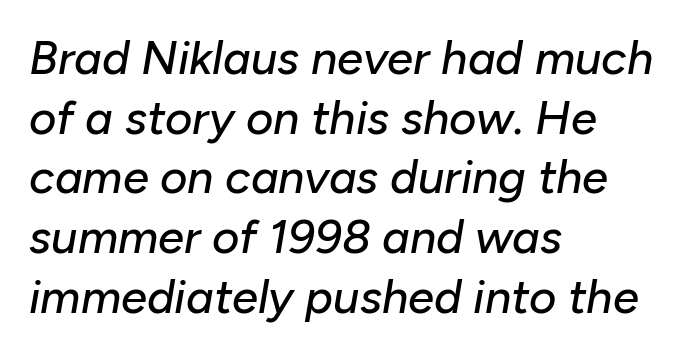
Q: Is the text italic (slanted)? A: Yes, it leans right by about 10 degrees.
Q: Is the text underlined? A: No.
Q: How is the paragraph aligned? A: Left-aligned.
Q: Is the spacing between letters normal or unusually wide? A: Normal.
Q: Is the spacing between lines tight, normal or loose? A: Normal.
Q: Width (condensed, normal, or wide)? A: Normal.
Q: Stroke contrast? A: Low.
Q: x-height? A: Medium.
Q: Monospaced? A: No.
